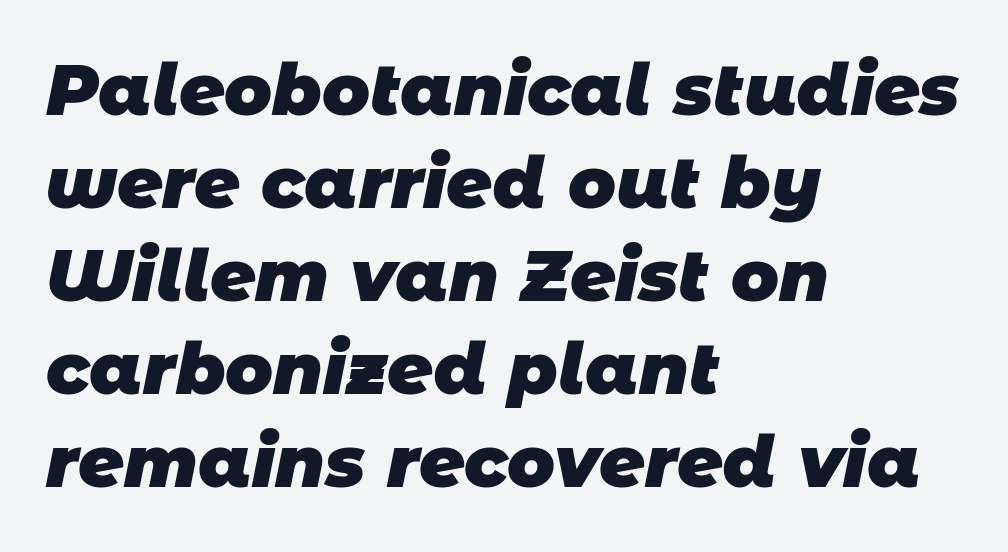
The gap between lines stays unmarked. A typesetter would call this proportional, since set widths differ per character. Short note: letters normally spaced. Baseline-to-baseline distance is the conventional proportion of letter height.
